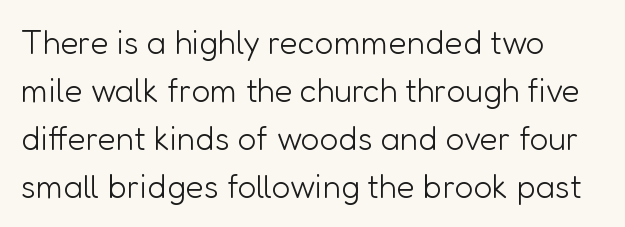
The image shows 33 px light sans-serif type, upright; set left-aligned, normal line spacing (1.45x), normal letter spacing, not underlined; low stroke contrast and a medium x-height.
